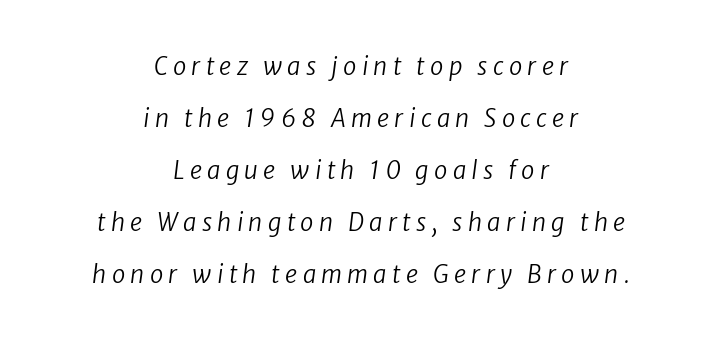
The image shows 24 px text type; set centered, loose line spacing (2.17x), unusually wide letter spacing (+0.22 em), not underlined.
